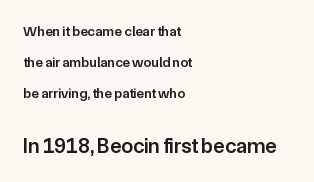
This sample uses an upright cut, with every glyph sitting square on the baseline. Set as a demibold, roughly 600 on the weight scale. The passage shown begins with its smaller block and ends with its larger one. Observe the ordinary spacing: letters are neighbours, not strangers. Quick note: interline space is abundant.
